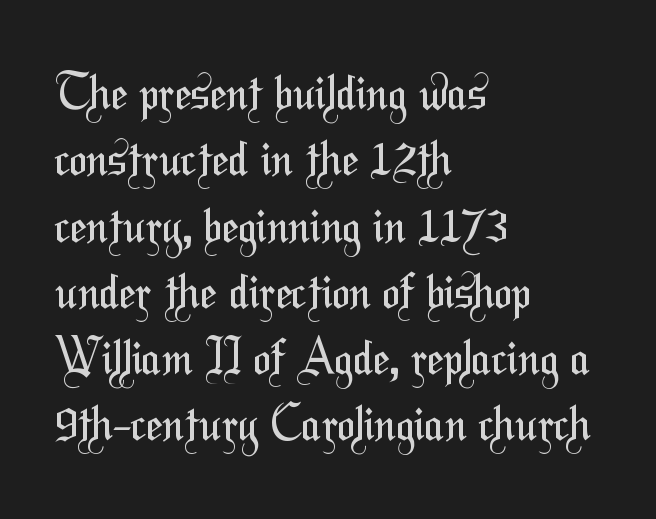
{"serif": "no", "bold": "no", "weight": "regular", "width": "condensed", "stroke_contrast": "medium", "x_height": "medium", "monospaced": "no", "underline": "no", "align": "left", "line_spacing": "normal", "line_spacing_ratio": 1.41, "letter_spacing": "normal", "letter_spacing_em": 0.0, "glyph_px": 47}
